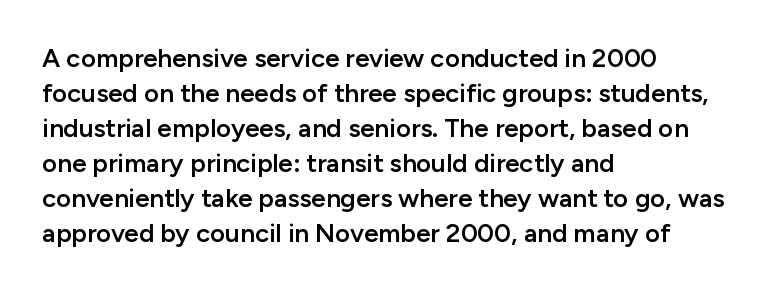
{"italic": "no", "bold": "semi", "underline": "no", "align": "left", "line_spacing": "normal", "line_spacing_ratio": 1.35, "letter_spacing": "normal", "letter_spacing_em": 0.0, "glyph_px": 26}
